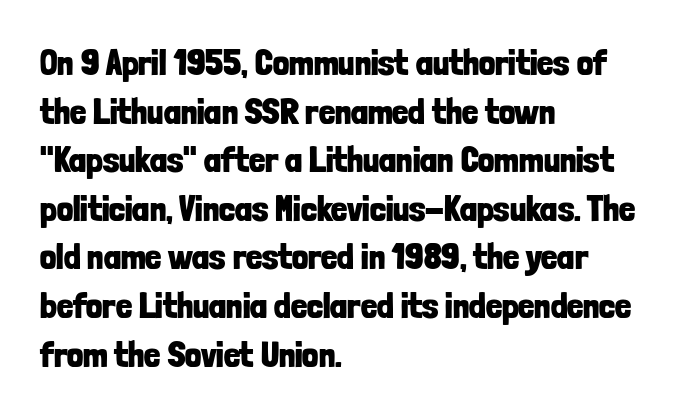
The image shows 36 px bold, condensed sans-serif type, upright; set left-aligned, normal line spacing (1.35x), normal letter spacing, not underlined; low stroke contrast and a medium x-height.
